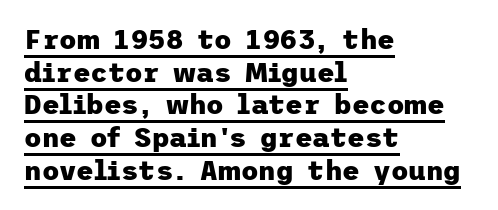
The image shows 27 px bold type, upright; set left-aligned, line spacing 1.21x, normal letter spacing, underlined.
